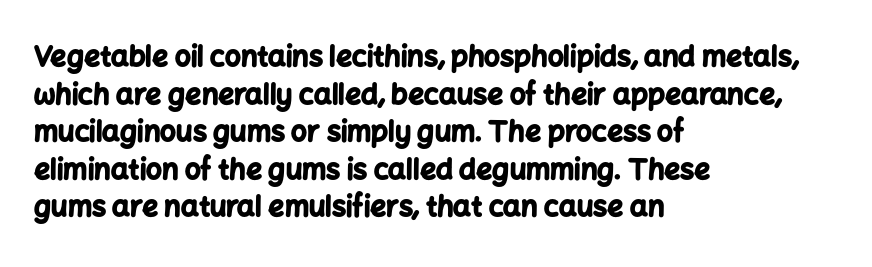
{"serif": "no", "italic": "no", "bold": "yes", "weight": "bold", "width": "normal", "stroke_contrast": "low", "x_height": "medium", "monospaced": "no", "underline": "no", "align": "left", "line_spacing": "normal", "line_spacing_ratio": 1.34, "letter_spacing": "normal", "letter_spacing_em": 0.0, "glyph_px": 28}
